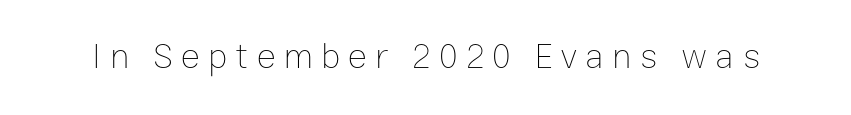
The image shows 36 px thin type, upright; set unusually wide letter spacing (+0.23 em), not underlined; low stroke contrast and a medium x-height.
